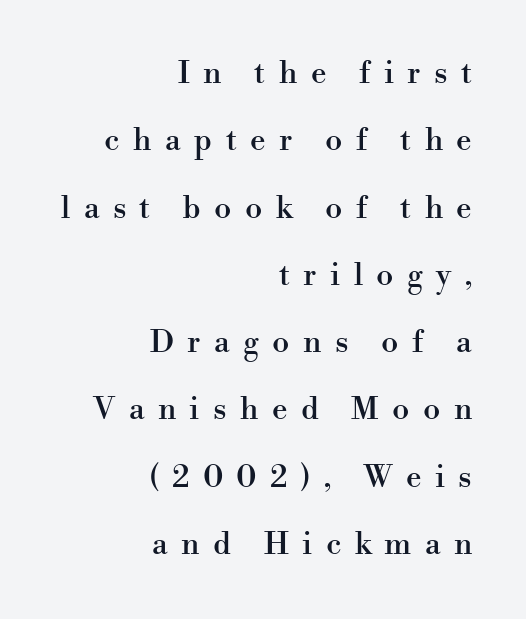
Unlike italic type, these characters show no tilt at all. Any mark beneath the type? The region is blank. The passage shown is typed in a proportional face where columns would drift. Compared with a flush-left layout, this one pins lines to the opposite, right side. How are the letters spaced? Widely, with obvious added tracking. Examine the stroke ends and you'll spot serifs.
